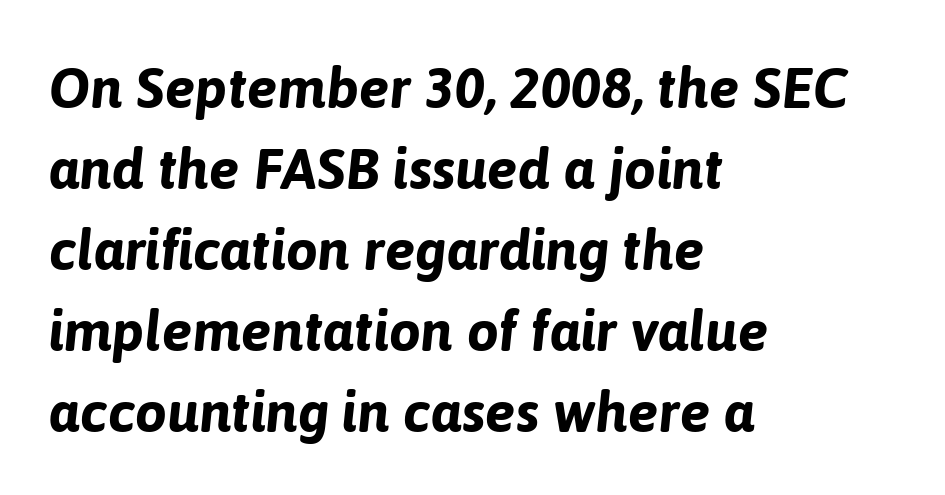
{"italic": "yes", "lean": "right", "slant_degrees": 6, "bold": "yes", "weight": "bold", "width": "normal", "stroke_contrast": "low", "x_height": "medium", "monospaced": "no", "underline": "no", "align": "left", "line_spacing": "normal", "line_spacing_ratio": 1.42, "letter_spacing": "normal", "letter_spacing_em": 0.0, "glyph_px": 57}
